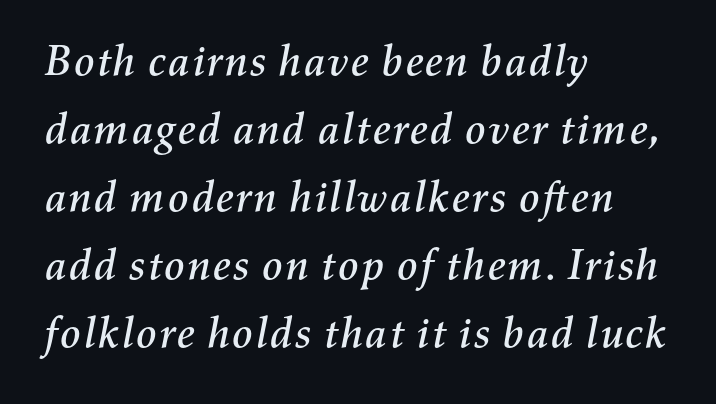
Q: Is the text italic (slanted)? A: Yes, it leans right by about 11 degrees.
Q: Is the text underlined? A: No.
Q: How is the paragraph aligned? A: Left-aligned.
Q: Is the spacing between letters normal or unusually wide? A: Normal.
Q: Is the spacing between lines tight, normal or loose? A: Normal.
Q: Width (condensed, normal, or wide)? A: Normal.
Q: Stroke contrast? A: Medium.
Q: x-height? A: Medium.
Q: Monospaced? A: No.
